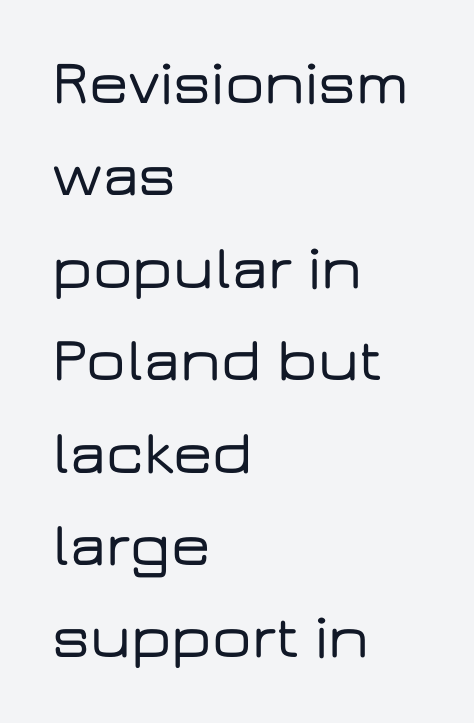
The image shows 62 px wide sans-serif type, upright; set left-aligned, normal line spacing (1.49x), normal letter spacing, not underlined; low stroke contrast and a medium x-height.
